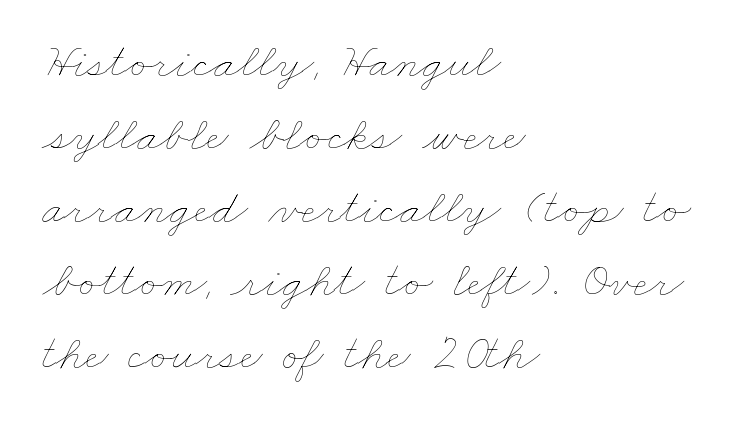
The ragged edge is on the right, which tells us the setting is flush left. Each word holds together tightly as a unit, with standard inter-letter gaps. The baseline area is clear. Whoever set this chose a conventional vertical rhythm.
